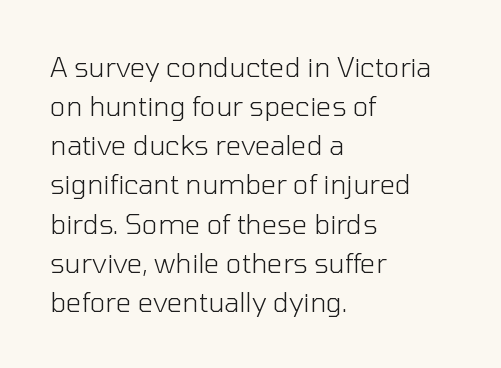
Q: Is the text bold? A: No.
Q: Is the text italic (slanted)? A: No, it is upright.
Q: Is the text underlined? A: No.
Q: How is the paragraph aligned? A: Left-aligned.
Q: Is the spacing between letters normal or unusually wide? A: Normal.
Q: Is the spacing between lines tight, normal or loose? A: Normal.
